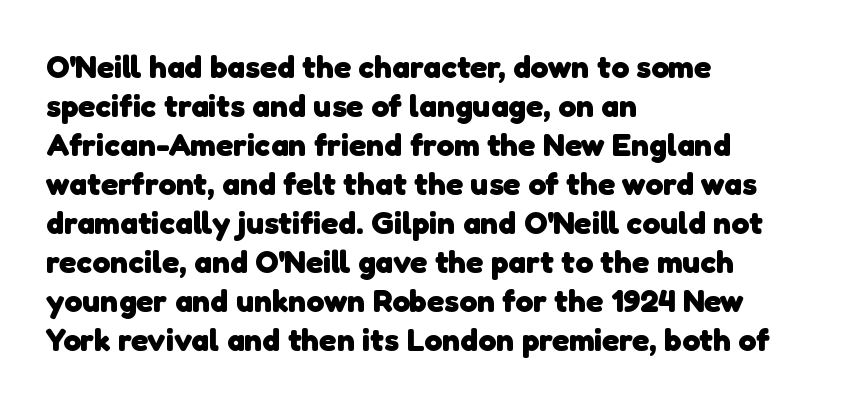
Students, this is bold: see how much ink each stroke carries. Nope, no serifs anywhere on these letters. Typeset ragged right — the left edge is the straight one. Compared with typical body copy, the letter spacing here is the same. Is this a fixed-width face? No — the glyphs have proportional, varying widths. Honestly, there is no underline to notice here at all.
